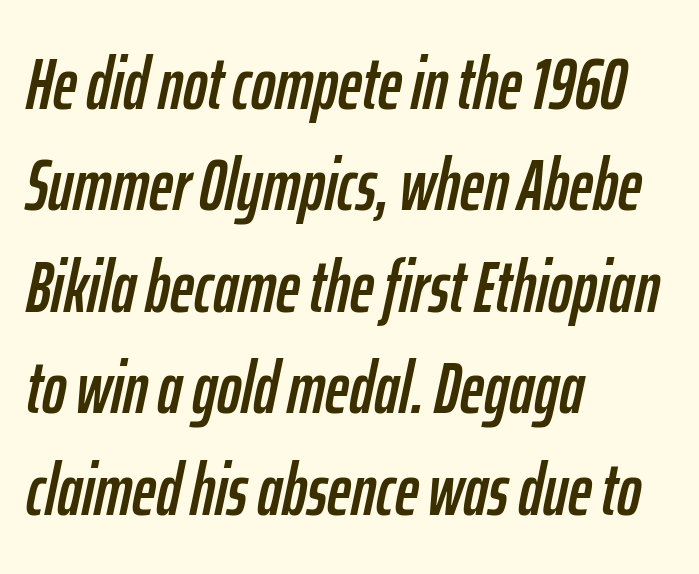
The image shows 73 px condensed type, italic (leaning right); set left-aligned, normal line spacing (1.39x), normal letter spacing, not underlined; low stroke contrast and a medium x-height.
